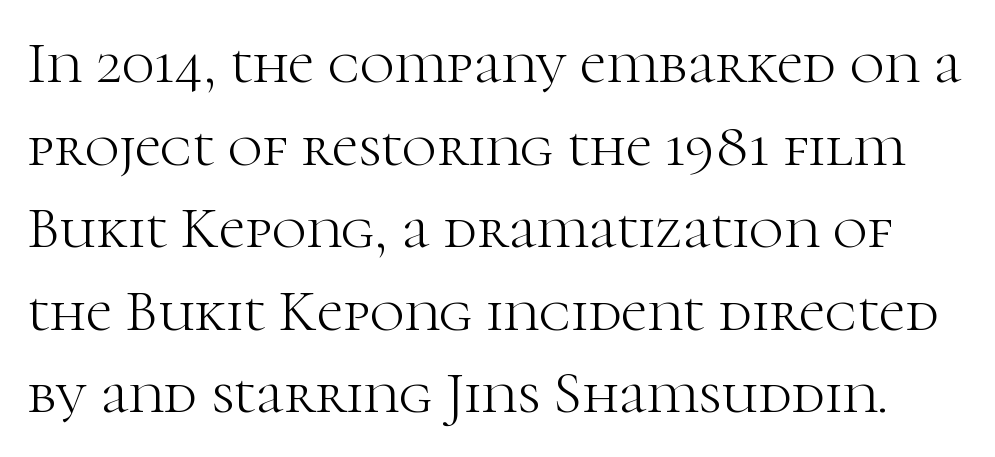
Character widths vary here, with narrow letters taking less room than wide ones. Posture: straight, roman, zero tilt. Rule under the text: the space is simply empty. This rendering leaves character spacing at its baseline value.
